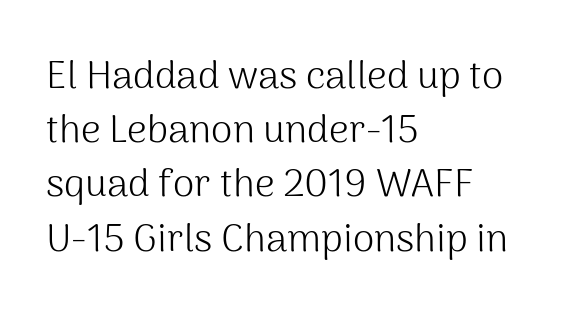
The image shows 39 px light sans-serif type, upright; set left-aligned, normal line spacing (1.39x), normal letter spacing, not underlined; medium stroke contrast and a medium x-height.
